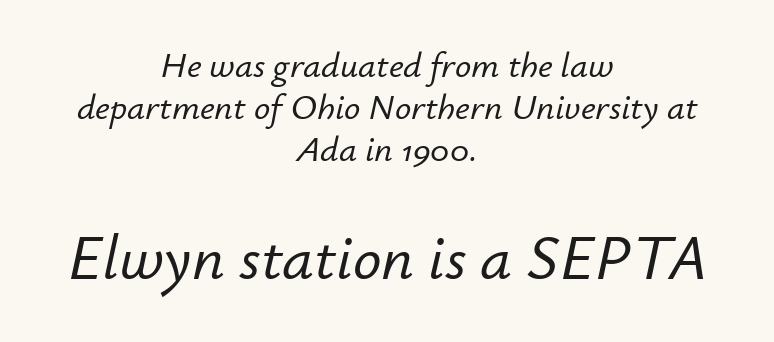
Q: Is the text italic (slanted)? A: Yes, it leans right by about 12 degrees.
Q: Is the text underlined? A: No.
Q: How is the paragraph aligned? A: Centered.
Q: Is the spacing between letters normal or unusually wide? A: Normal.
Q: Which block of text is set in a larger size, the first (top) or the second (bottom)? A: The second (bottom) one.
Q: Width (condensed, normal, or wide)? A: Normal.
Q: Stroke contrast? A: Low.
Q: x-height? A: Small.
Q: Monospaced? A: No.
